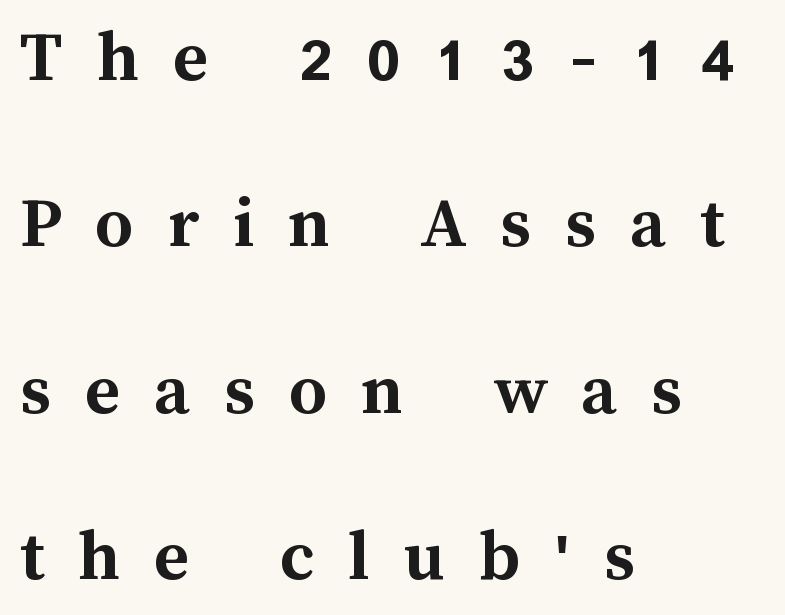
The image shows 75 px semibold type, upright; set left-aligned, loose line spacing (2.22x), unusually wide letter spacing (+0.45 em), not underlined; medium stroke contrast and a medium x-height.
